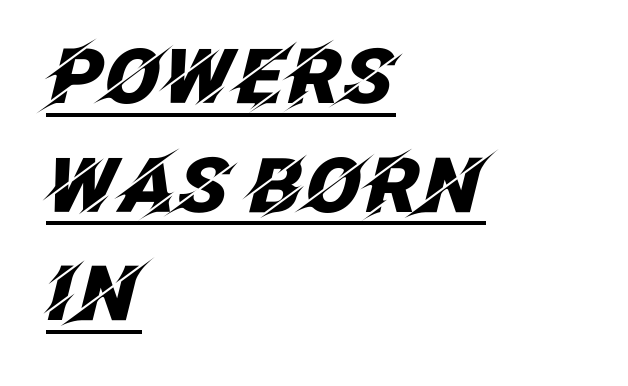
Q: Is the text bold? A: Yes.
Q: Is the text italic (slanted)? A: Yes, it leans right by about 12 degrees.
Q: Is the text underlined? A: Yes.
Q: How is the paragraph aligned? A: Left-aligned.
Q: Is the spacing between letters normal or unusually wide? A: Normal.
Q: Is the spacing between lines tight, normal or loose? A: Normal.
Q: Width (condensed, normal, or wide)? A: Normal.
Q: Stroke contrast? A: Low.
Q: x-height? A: Large.
Q: Monospaced? A: No.
